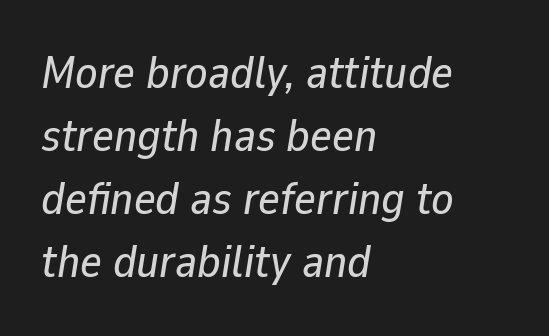
{"italic": "yes", "lean": "right", "slant_degrees": 9, "width": "normal", "stroke_contrast": "low", "x_height": "medium", "monospaced": "no", "underline": "no", "align": "left", "line_spacing": "normal", "line_spacing_ratio": 1.37, "letter_spacing": "normal", "letter_spacing_em": 0.0, "glyph_px": 46}
